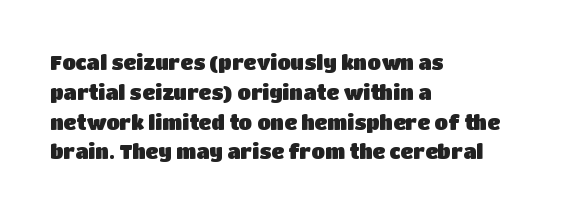
{"italic": "no", "underline": "no", "align": "left", "line_spacing": "normal", "line_spacing_ratio": 1.49, "letter_spacing": "normal", "letter_spacing_em": 0.0, "glyph_px": 20}
